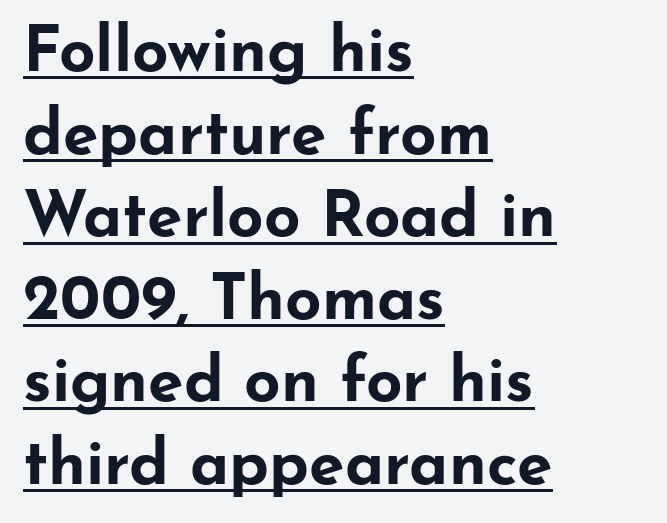
The image shows 64 px bold, wide sans-serif type, upright; set left-aligned, normal line spacing (1.29x), normal letter spacing, underlined; low stroke contrast and a small x-height.
